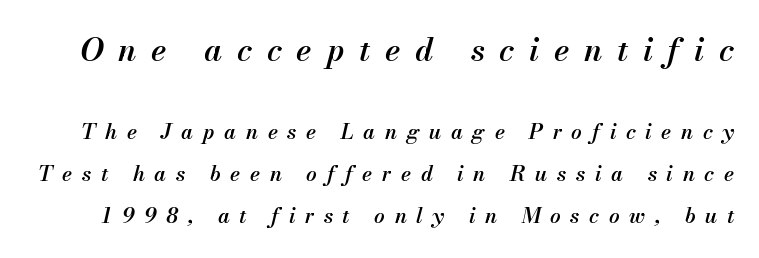
{"italic": "yes", "lean": "right", "slant_degrees": 13, "bold": "semi", "weight": "semibold", "width": "normal", "stroke_contrast": "medium", "x_height": "small", "monospaced": "no", "underline": "no", "line_spacing": "loose", "line_spacing_ratio": 2.01, "letter_spacing": "wide", "letter_spacing_em": 0.46, "larger_block": "first", "size_ratio": 1.52, "glyph_px": 32}
